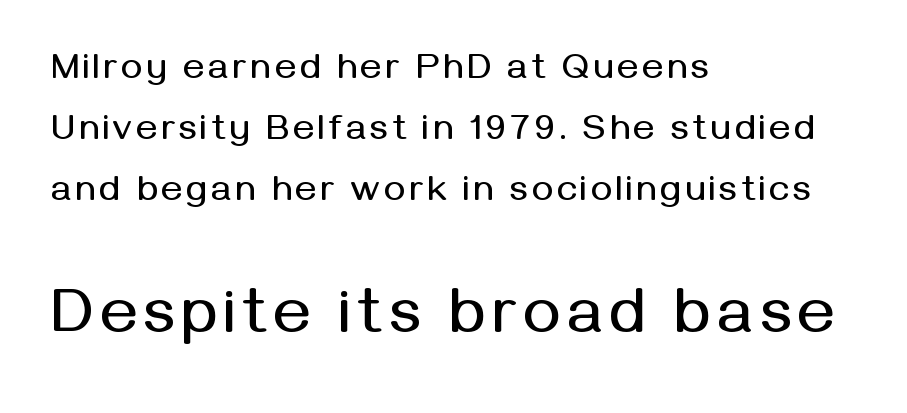
The image shows 63 px sans-serif type, upright; set left-aligned, normal line spacing (1.69x), not underlined; the second (bottom) block is 1.75x larger; medium stroke contrast and a medium x-height.
